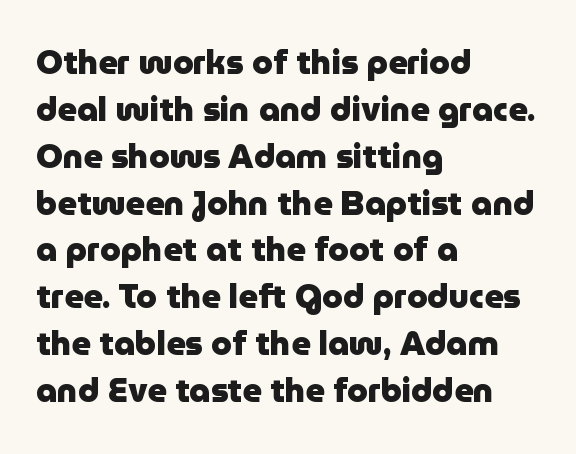
Q: Is the text bold? A: Yes.
Q: Is the text italic (slanted)? A: No, it is upright.
Q: Is the typeface a serif or a sans-serif typeface? A: Sans-serif.
Q: Is the text underlined? A: No.
Q: How is the paragraph aligned? A: Left-aligned.
Q: Is the spacing between letters normal or unusually wide? A: Normal.
Q: Is the spacing between lines tight, normal or loose? A: Normal.
Q: Width (condensed, normal, or wide)? A: Normal.
Q: Stroke contrast? A: Low.
Q: x-height? A: Medium.
Q: Monospaced? A: No.
